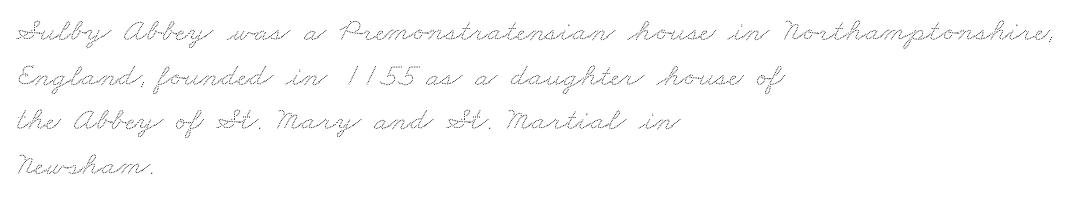
Q: Is the text underlined? A: No.
Q: How is the paragraph aligned? A: Left-aligned.
Q: Is the spacing between letters normal or unusually wide? A: Normal.
Q: Is the spacing between lines tight, normal or loose? A: Normal.
Q: Width (condensed, normal, or wide)? A: Wide.
Q: Stroke contrast? A: Low.
Q: x-height? A: Small.
Q: Monospaced? A: No.
